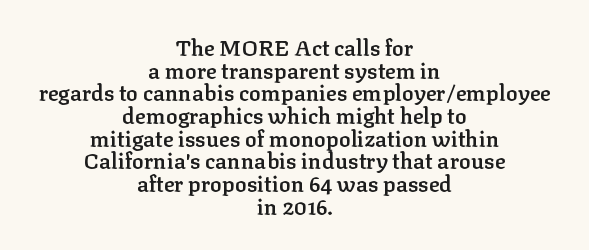
Q: Is the text bold? A: Semi-bold.
Q: Is the text italic (slanted)? A: No, it is upright.
Q: Is the text underlined? A: No.
Q: How is the paragraph aligned? A: Centered.
Q: Is the spacing between letters normal or unusually wide? A: Normal.
Q: Is the spacing between lines tight, normal or loose? A: Tight.
